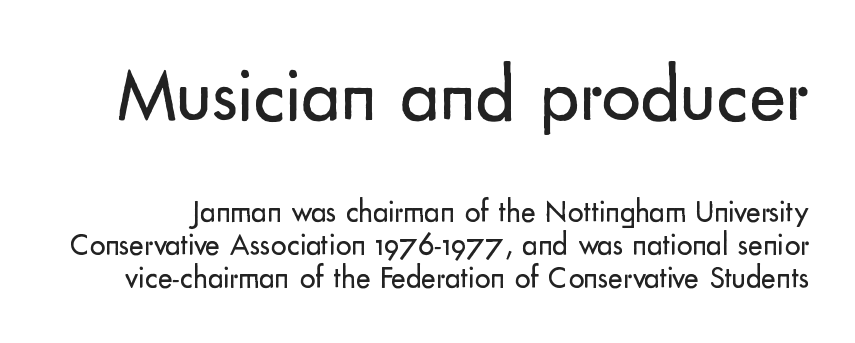
Q: Is the text bold? A: No.
Q: Is the text italic (slanted)? A: No, it is upright.
Q: Is the typeface a serif or a sans-serif typeface? A: Sans-serif.
Q: Is the text underlined? A: No.
Q: Is the spacing between letters normal or unusually wide? A: Normal.
Q: Is the spacing between lines tight, normal or loose? A: Tight.
Q: Which block of text is set in a larger size, the first (top) or the second (bottom)? A: The first (top) one.
Q: Width (condensed, normal, or wide)? A: Normal.
Q: Stroke contrast? A: Low.
Q: x-height? A: Small.
Q: Monospaced? A: No.
